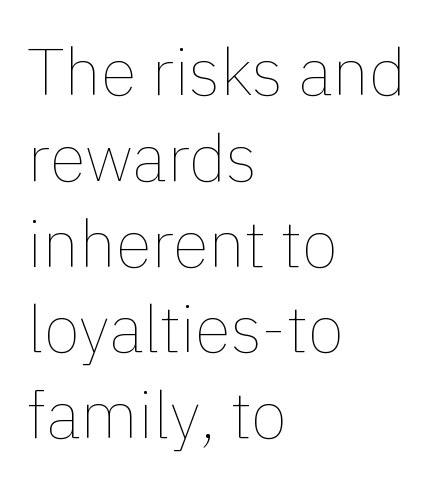
{"italic": "no", "bold": "no", "weight": "thin", "width": "normal", "x_height": "medium", "monospaced": "no", "underline": "no", "align": "left", "line_spacing": "normal", "line_spacing_ratio": 1.3, "letter_spacing": "normal", "letter_spacing_em": 0.0, "glyph_px": 66}
